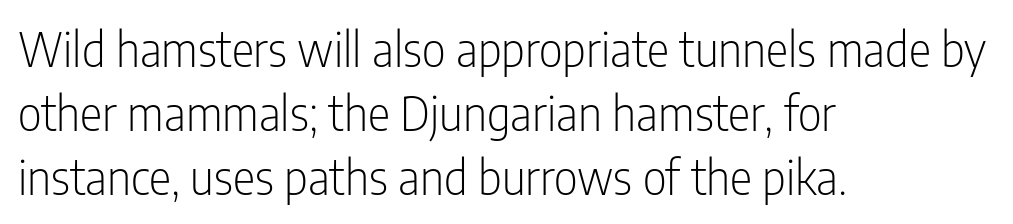
Q: Is the text bold? A: No.
Q: Is the text italic (slanted)? A: No, it is upright.
Q: Is the typeface a serif or a sans-serif typeface? A: Sans-serif.
Q: Is the text underlined? A: No.
Q: How is the paragraph aligned? A: Left-aligned.
Q: Is the spacing between letters normal or unusually wide? A: Normal.
Q: Is the spacing between lines tight, normal or loose? A: Normal.
Q: Width (condensed, normal, or wide)? A: Condensed.
Q: Stroke contrast? A: Low.
Q: x-height? A: Medium.
Q: Monospaced? A: No.
